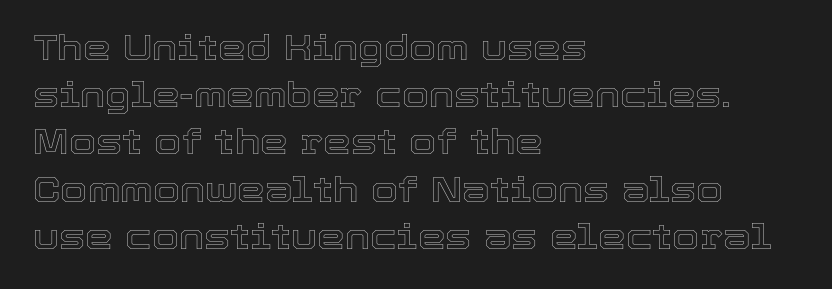
Posture: upright roman. The compositor pushed each line to the left boundary. Regular leading. Tracking here is standard; glyphs follow each other at the usual distance. Has an underline been added? It has not.
